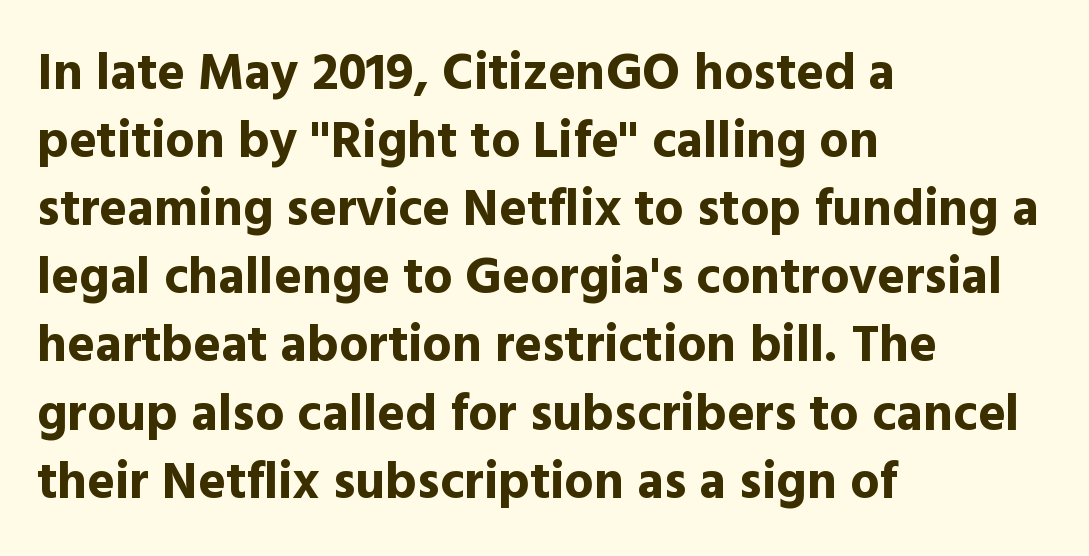
Horizontally, the lines are justified to the leading edge only. The letters sit at their default tracking, neither squeezed nor spread. Unmarked baselines from the first word to the last. Chunky letters — that's bold for sure.
